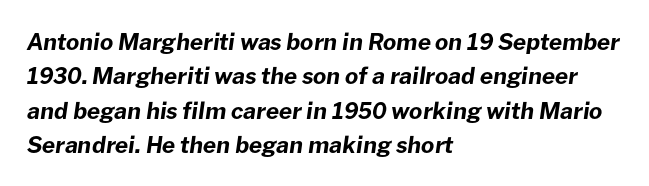
The image shows 23 px bold type, italic (leaning right); set left-aligned, normal line spacing (1.49x), normal letter spacing, not underlined.
